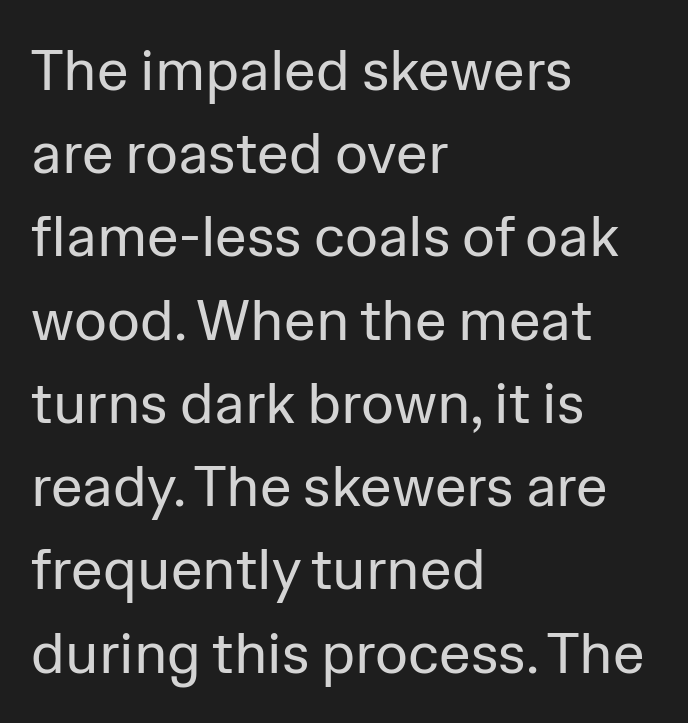
Q: Is the text bold? A: No.
Q: Is the text italic (slanted)? A: No, it is upright.
Q: Is the typeface a serif or a sans-serif typeface? A: Sans-serif.
Q: Is the text underlined? A: No.
Q: How is the paragraph aligned? A: Left-aligned.
Q: Is the spacing between letters normal or unusually wide? A: Normal.
Q: Is the spacing between lines tight, normal or loose? A: Normal.
Q: Width (condensed, normal, or wide)? A: Normal.
Q: Stroke contrast? A: Low.
Q: x-height? A: Medium.
Q: Monospaced? A: No.
